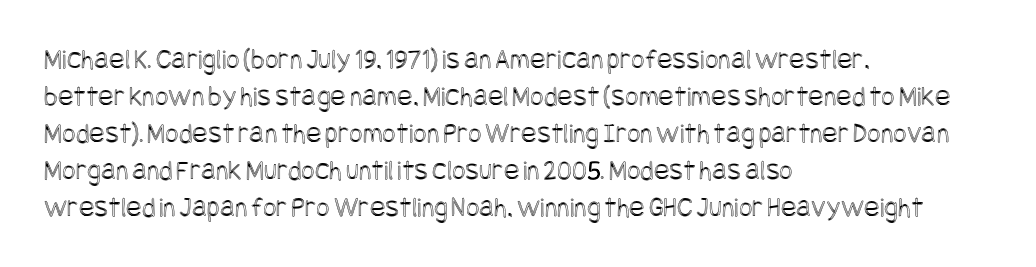
Q: Is the text italic (slanted)? A: No, it is upright.
Q: Is the text underlined? A: No.
Q: How is the paragraph aligned? A: Left-aligned.
Q: Is the spacing between letters normal or unusually wide? A: Normal.
Q: Is the spacing between lines tight, normal or loose? A: Normal.
Q: Width (condensed, normal, or wide)? A: Condensed.
Q: x-height? A: Large.
